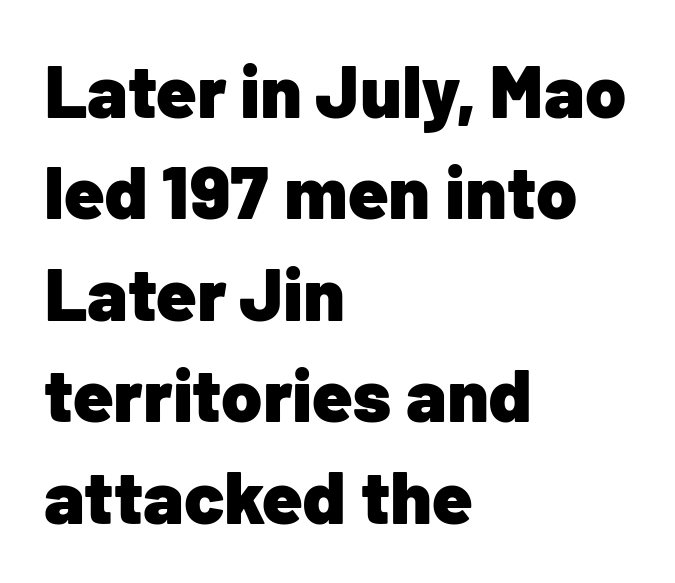
The image shows 74 px heavy sans-serif type, upright; set left-aligned, normal line spacing (1.37x), normal letter spacing, not underlined; low stroke contrast and a medium x-height.
